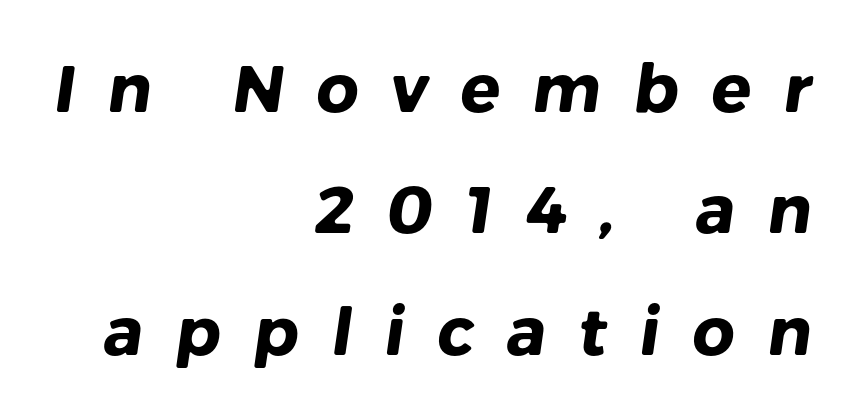
Q: Is the text bold? A: Yes.
Q: Is the typeface a serif or a sans-serif typeface? A: Sans-serif.
Q: Is the text underlined? A: No.
Q: How is the paragraph aligned? A: Right-aligned.
Q: Is the spacing between letters normal or unusually wide? A: Unusually wide.
Q: Width (condensed, normal, or wide)? A: Normal.
Q: Stroke contrast? A: Low.
Q: x-height? A: Medium.
Q: Monospaced? A: No.
